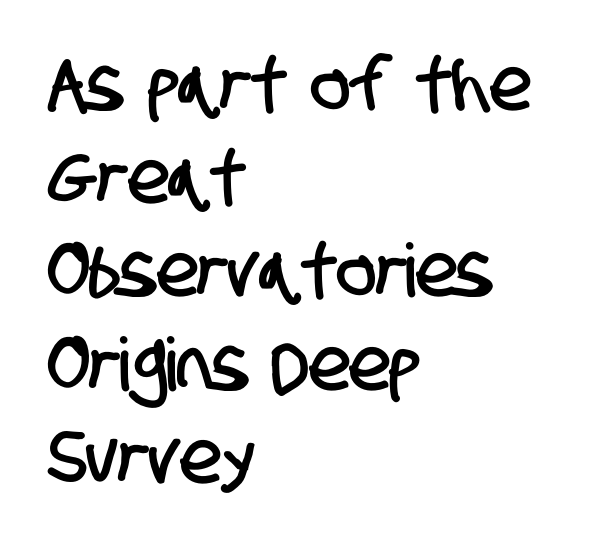
Does extra space separate the letters? No, they use regular spacing. All the whitespace from short lines collects on the right. Character widths vary here, with narrow letters taking less room than wide ones. Regular leading. The area under the type is left untouched. This rendering employs a face without finishing strokes, i.e., a sans-serif.
